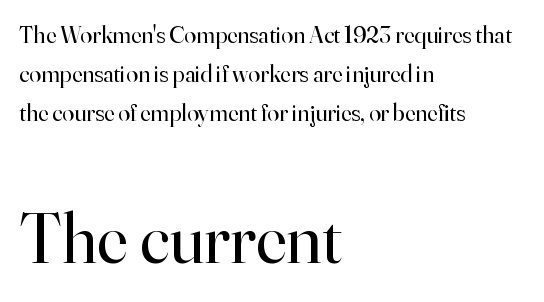
Q: Is the text bold? A: No.
Q: Is the text italic (slanted)? A: No, it is upright.
Q: Is the typeface a serif or a sans-serif typeface? A: Serif.
Q: Is the text underlined? A: No.
Q: How is the paragraph aligned? A: Left-aligned.
Q: Is the spacing between letters normal or unusually wide? A: Normal.
Q: Is the spacing between lines tight, normal or loose? A: Normal.
Q: Which block of text is set in a larger size, the first (top) or the second (bottom)? A: The second (bottom) one.
Q: Width (condensed, normal, or wide)? A: Normal.
Q: Stroke contrast? A: High.
Q: x-height? A: Small.
Q: Monospaced? A: No.
